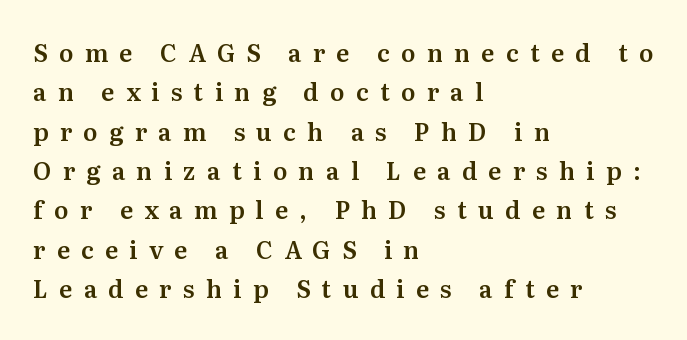
Q: Is the text italic (slanted)? A: No, it is upright.
Q: Is the text underlined? A: No.
Q: How is the paragraph aligned? A: Left-aligned.
Q: Is the spacing between letters normal or unusually wide? A: Unusually wide.
Q: Is the spacing between lines tight, normal or loose? A: Normal.
